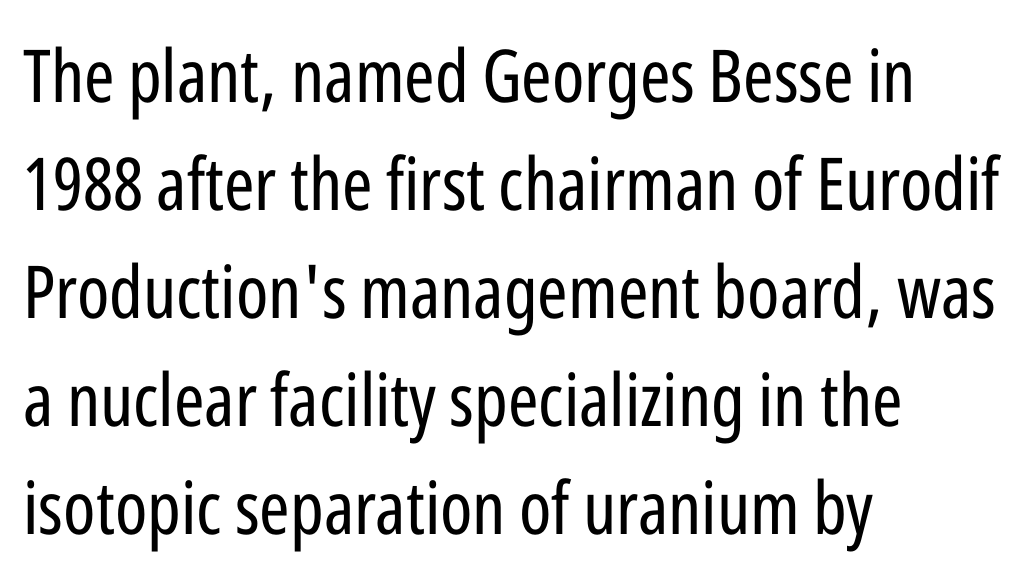
The image shows 73 px regular-weight, condensed sans-serif type, upright; set left-aligned, normal line spacing (1.48x), normal letter spacing, not underlined; low stroke contrast and a medium x-height.
